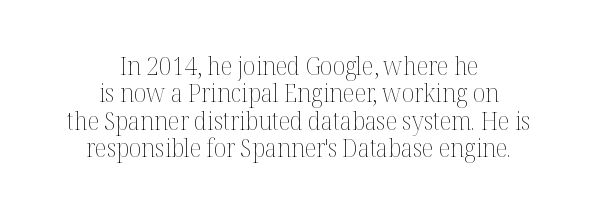
{"italic": "no", "bold": "no", "underline": "no", "align": "center", "line_spacing": "tight", "line_spacing_ratio": 1.1, "letter_spacing": "normal", "letter_spacing_em": 0.0, "glyph_px": 25}
